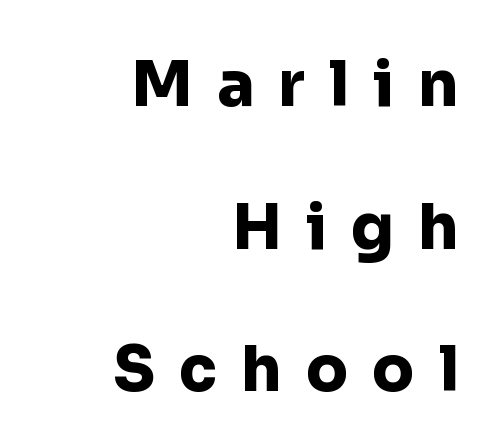
Successive baselines arrive slowly, with a big drop between each. The rag falls on the left side of this text block. The type family on display is of the sans-serif kind. Every character sits straight up, as roman type does. Display-style spreading of the glyphs; the letterfit is very open. The area under the type is left untouched.
